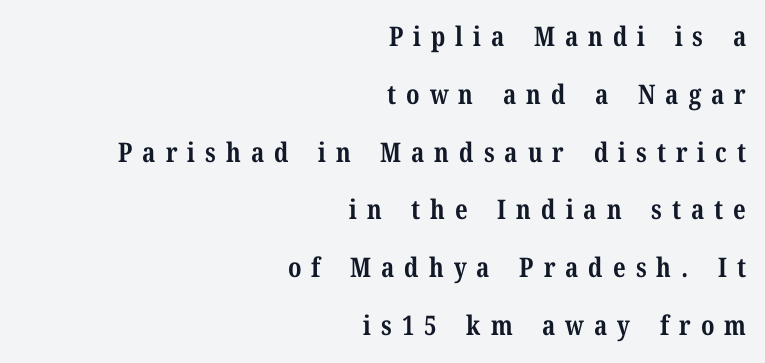
{"italic": "no", "bold": "yes", "underline": "no", "align": "right", "line_spacing": "loose", "line_spacing_ratio": 2.14, "letter_spacing": "wide", "letter_spacing_em": 0.37, "glyph_px": 27}
